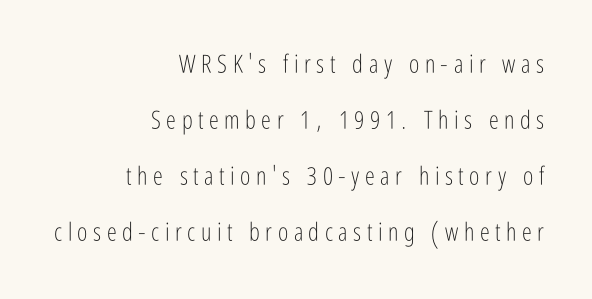
The image shows 25 px text type, upright; set right-aligned, loose line spacing (2.24x), unusually wide letter spacing (+0.22 em), not underlined.
